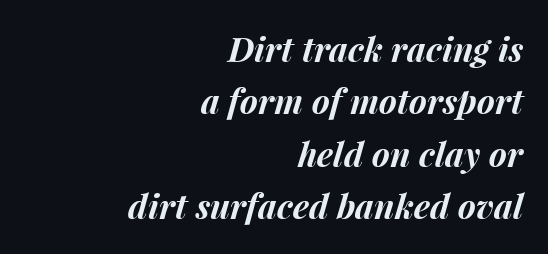
Q: Is the text bold? A: Yes.
Q: Is the text italic (slanted)? A: Yes, it leans right by about 15 degrees.
Q: Is the text underlined? A: No.
Q: How is the paragraph aligned? A: Right-aligned.
Q: Is the spacing between letters normal or unusually wide? A: Normal.
Q: Is the spacing between lines tight, normal or loose? A: Normal.
Q: Width (condensed, normal, or wide)? A: Normal.
Q: Stroke contrast? A: Medium.
Q: x-height? A: Medium.
Q: Monospaced? A: No.
